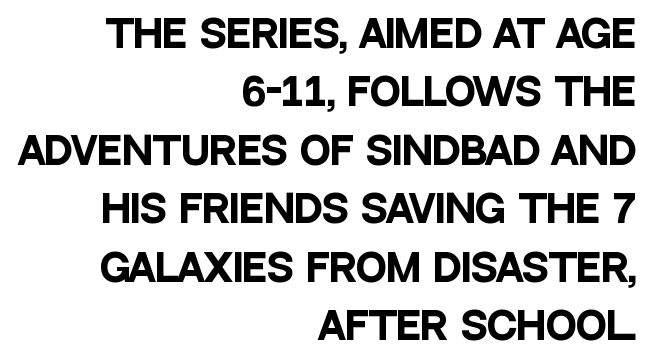
The zone under the glyphs is completely vacant. Upright lettering throughout. Note: no serifs on the glyphs. The ragged edge is on the left, which tells us the setting is flush right.
